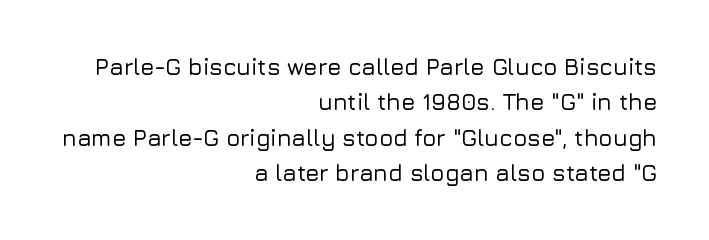
Q: Is the text italic (slanted)? A: No, it is upright.
Q: Is the text underlined? A: No.
Q: How is the paragraph aligned? A: Right-aligned.
Q: Is the spacing between letters normal or unusually wide? A: Normal.
Q: Is the spacing between lines tight, normal or loose? A: Normal.
